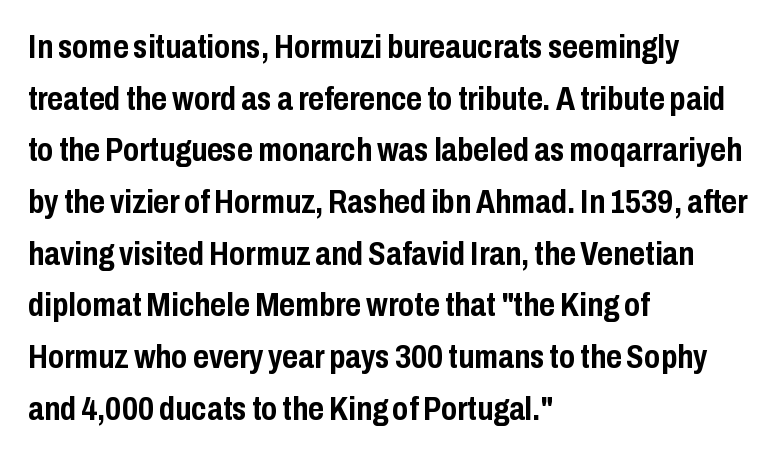
The image shows 34 px semibold, condensed sans-serif type, upright; set left-aligned, normal line spacing (1.52x), normal letter spacing, not underlined; low stroke contrast and a medium x-height.
